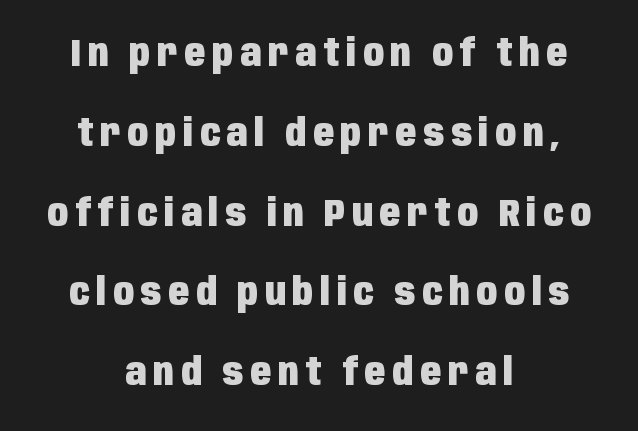
Q: Is the text bold? A: Yes.
Q: Is the text italic (slanted)? A: No, it is upright.
Q: Is the typeface a serif or a sans-serif typeface? A: Sans-serif.
Q: Is the text underlined? A: No.
Q: How is the paragraph aligned? A: Centered.
Q: Is the spacing between lines tight, normal or loose? A: Loose.
Q: Width (condensed, normal, or wide)? A: Condensed.
Q: Stroke contrast? A: Low.
Q: x-height? A: Large.
Q: Monospaced? A: No.
